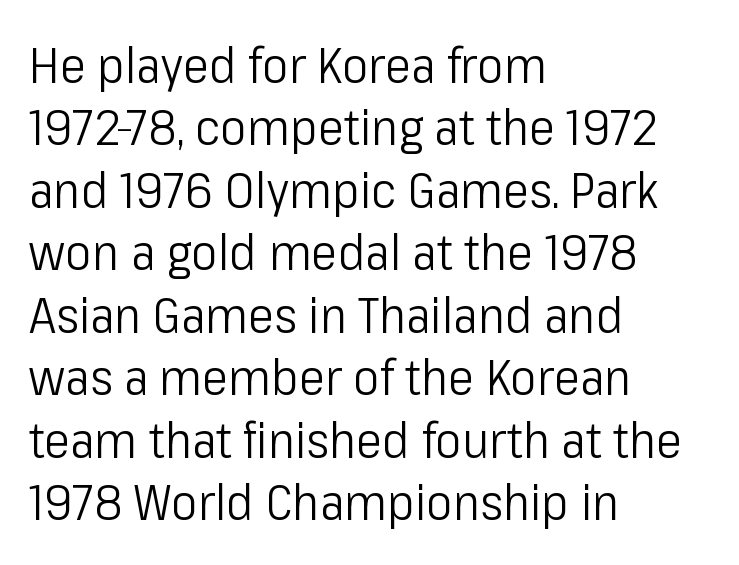
The image shows 50 px light, condensed sans-serif type, upright; set left-aligned, normal line spacing (1.25x), normal letter spacing, not underlined; low stroke contrast and a medium x-height.
